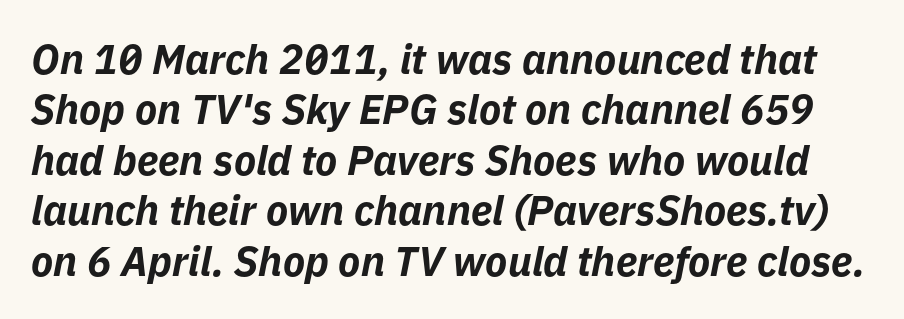
A typesetter would call this proportional, since set widths differ per character. Style check: oblique. Nobody drew a line under any word here. This rendering leaves character spacing at its baseline value.
